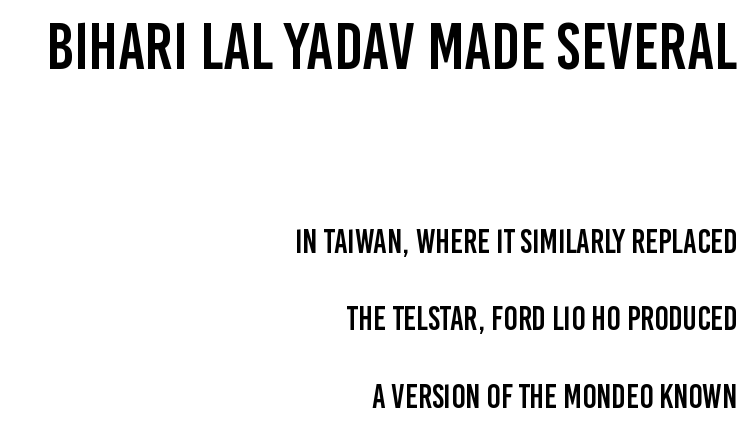
The image shows 66 px condensed sans-serif type, upright; set right-aligned, loose line spacing (2.36x), normal letter spacing, not underlined; the first (top) block is 2.0x larger; low stroke contrast and a large x-height.
